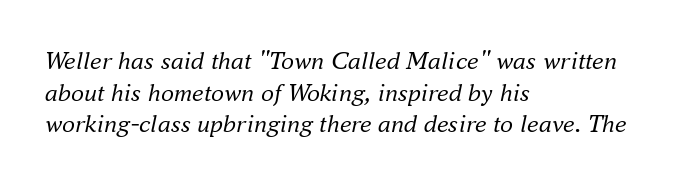
{"italic": "yes", "lean": "right", "slant_degrees": 16, "bold": "no", "underline": "no", "align": "left", "line_spacing_ratio": 1.22, "letter_spacing": "normal", "letter_spacing_em": 0.0, "glyph_px": 26}
